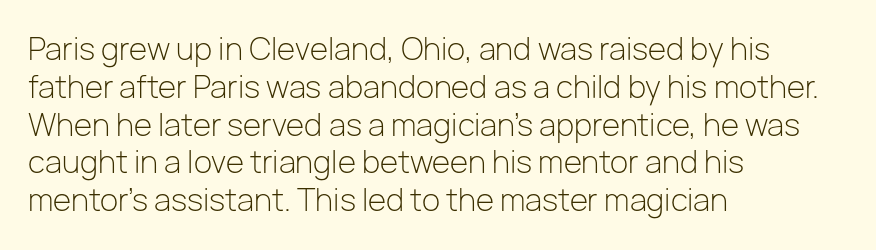
The image shows 30 px light sans-serif type, upright; set left-aligned, normal line spacing (1.26x), normal letter spacing, not underlined; low stroke contrast and a medium x-height.
